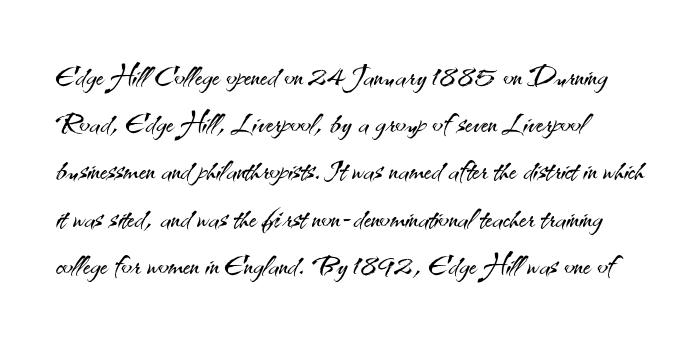
{"serif": "no", "bold": "no", "weight": "light", "width": "normal", "stroke_contrast": "medium", "x_height": "small", "monospaced": "no", "underline": "no", "align": "left", "line_spacing_ratio": 1.21, "letter_spacing": "normal", "letter_spacing_em": 0.0, "glyph_px": 39}
